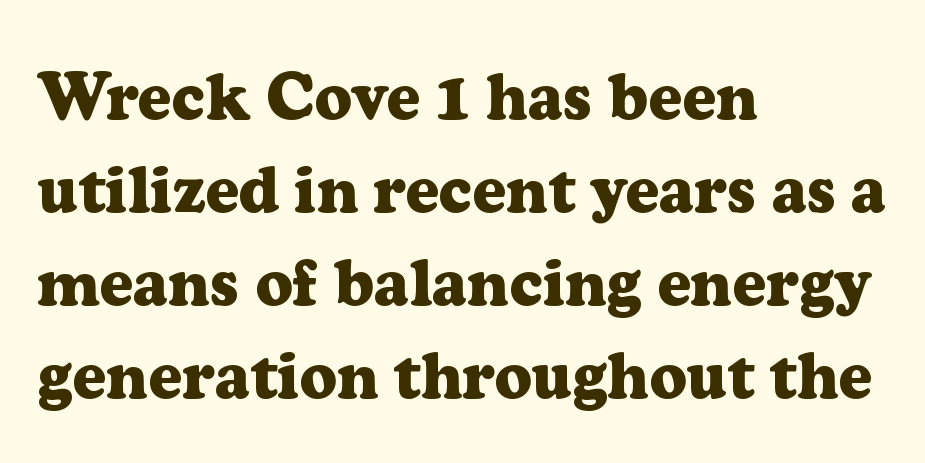
Q: Is the text bold? A: Yes.
Q: Is the text italic (slanted)? A: No, it is upright.
Q: Is the typeface a serif or a sans-serif typeface? A: Serif.
Q: Is the text underlined? A: No.
Q: How is the paragraph aligned? A: Left-aligned.
Q: Is the spacing between letters normal or unusually wide? A: Normal.
Q: Is the spacing between lines tight, normal or loose? A: Normal.
Q: Width (condensed, normal, or wide)? A: Normal.
Q: Stroke contrast? A: Low.
Q: x-height? A: Medium.
Q: Monospaced? A: No.
